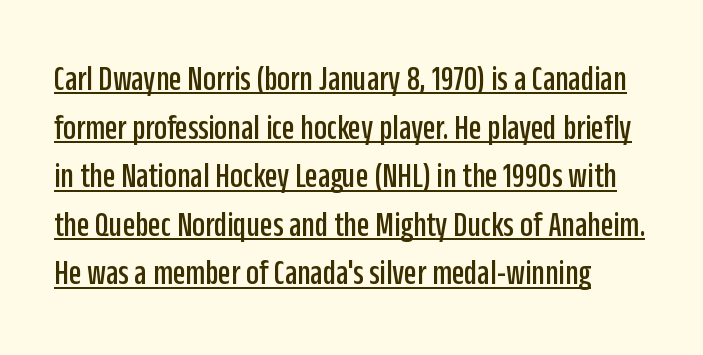
The passage shown is typed in a proportional face where columns would drift. Unlike italic type, these characters show no tilt at all. Check the space under the baseline: a stroke is drawn there. Baseline-to-baseline distance is the conventional proportion of letter height. Grotesque or geometric, the face here clearly has no serifs.
